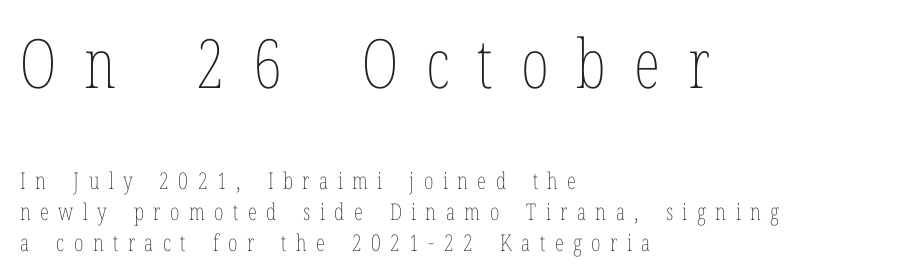
The image shows 68 px thin, condensed type, upright; set left-aligned, normal line spacing (1.35x), unusually wide letter spacing (+0.41 em), not underlined; the first (top) block is 2.96x larger; low stroke contrast and a medium x-height.
